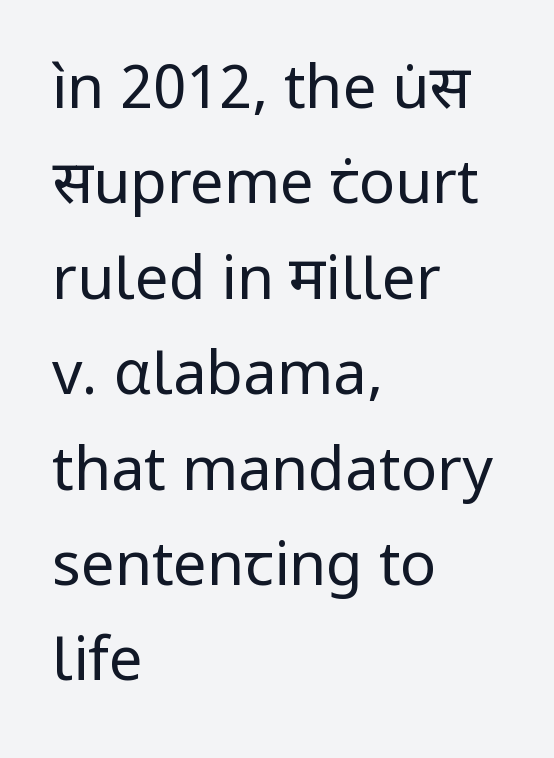
Q: Is the text bold? A: No.
Q: Is the text italic (slanted)? A: No, it is upright.
Q: Is the typeface a serif or a sans-serif typeface? A: Sans-serif.
Q: Is the text underlined? A: No.
Q: How is the paragraph aligned? A: Left-aligned.
Q: Is the spacing between letters normal or unusually wide? A: Normal.
Q: Is the spacing between lines tight, normal or loose? A: Normal.
Q: Width (condensed, normal, or wide)? A: Normal.
Q: Stroke contrast? A: Low.
Q: x-height? A: Medium.
Q: Monospaced? A: No.
